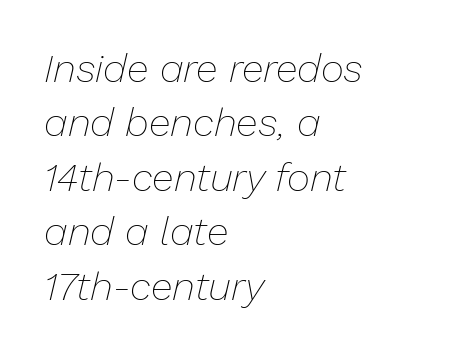
Q: Is the text bold? A: No.
Q: Is the text italic (slanted)? A: Yes, it leans right by about 13 degrees.
Q: Is the text underlined? A: No.
Q: How is the paragraph aligned? A: Left-aligned.
Q: Is the spacing between letters normal or unusually wide? A: Normal.
Q: Is the spacing between lines tight, normal or loose? A: Normal.
Q: Width (condensed, normal, or wide)? A: Normal.
Q: Stroke contrast? A: Low.
Q: x-height? A: Medium.
Q: Monospaced? A: No.
